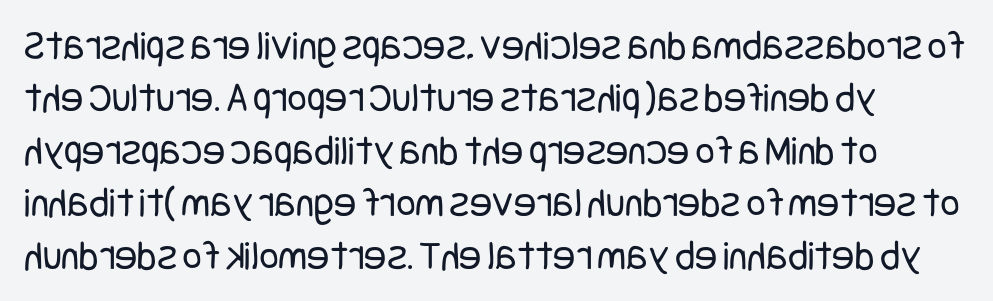
{"serif": "no", "italic": "no", "bold": "no", "weight": "regular", "width": "condensed", "stroke_contrast": "low", "x_height": "large", "underline": "no", "line_spacing": "normal", "line_spacing_ratio": 1.25, "letter_spacing": "normal", "letter_spacing_em": 0.0, "glyph_px": 42}
